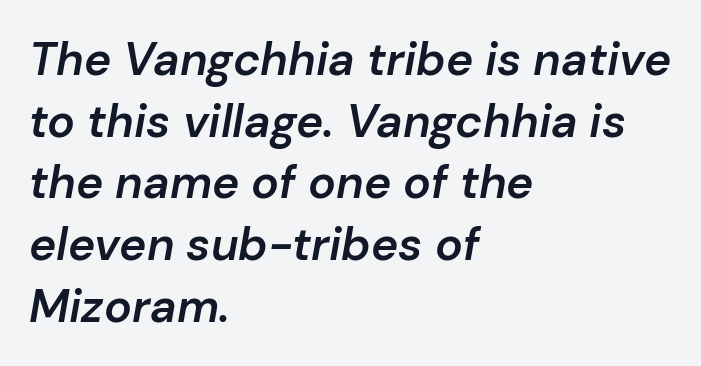
{"italic": "yes", "lean": "right", "slant_degrees": 10, "bold": "semi", "weight": "semibold", "width": "normal", "stroke_contrast": "low", "x_height": "medium", "monospaced": "no", "underline": "no", "align": "left", "line_spacing": "normal", "line_spacing_ratio": 1.34, "letter_spacing": "normal", "letter_spacing_em": 0.0, "glyph_px": 46}
